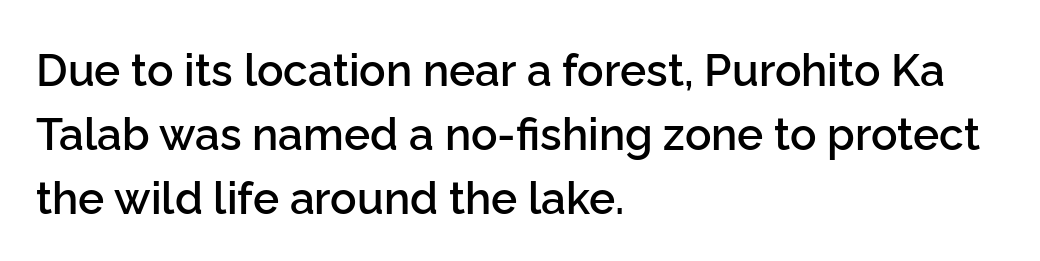
Q: Is the text bold? A: Semi-bold.
Q: Is the text italic (slanted)? A: No, it is upright.
Q: Is the typeface a serif or a sans-serif typeface? A: Sans-serif.
Q: Is the text underlined? A: No.
Q: How is the paragraph aligned? A: Left-aligned.
Q: Is the spacing between letters normal or unusually wide? A: Normal.
Q: Is the spacing between lines tight, normal or loose? A: Normal.
Q: Width (condensed, normal, or wide)? A: Normal.
Q: Stroke contrast? A: Low.
Q: x-height? A: Medium.
Q: Monospaced? A: No.
